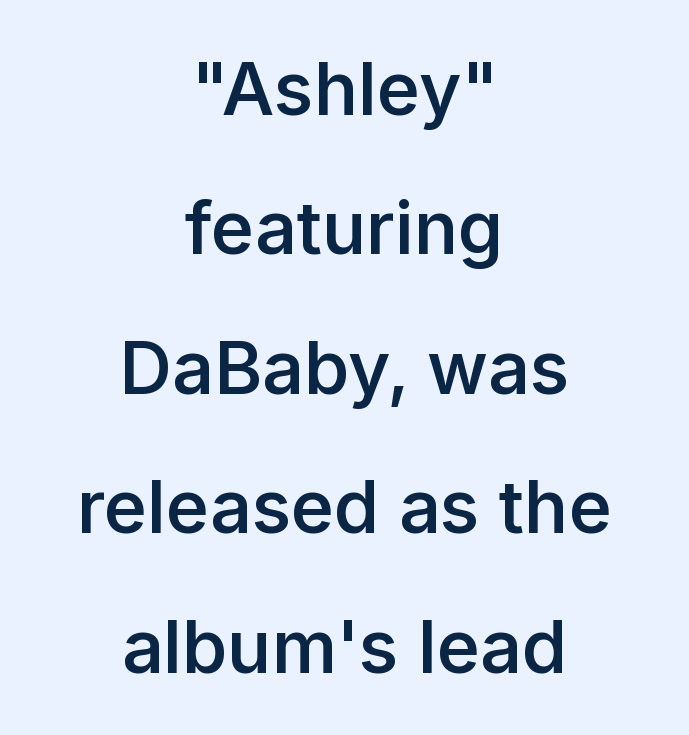
Q: Is the text bold? A: Semi-bold.
Q: Is the text italic (slanted)? A: No, it is upright.
Q: Is the typeface a serif or a sans-serif typeface? A: Sans-serif.
Q: Is the text underlined? A: No.
Q: How is the paragraph aligned? A: Centered.
Q: Is the spacing between letters normal or unusually wide? A: Normal.
Q: Is the spacing between lines tight, normal or loose? A: Loose.
Q: Width (condensed, normal, or wide)? A: Normal.
Q: Stroke contrast? A: Low.
Q: x-height? A: Medium.
Q: Monospaced? A: No.
